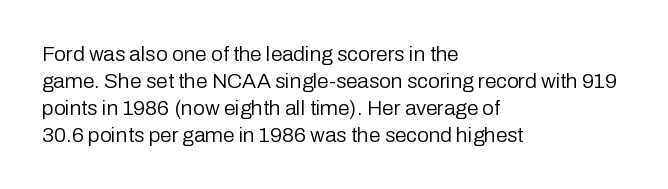
{"italic": "no", "bold": "no", "underline": "no", "align": "left", "line_spacing": "normal", "line_spacing_ratio": 1.28, "letter_spacing": "normal", "letter_spacing_em": 0.0, "glyph_px": 21}
